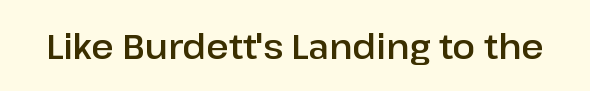
The image shows 34 px sans-serif type, upright; set normal letter spacing, not underlined; low stroke contrast and a medium x-height.
